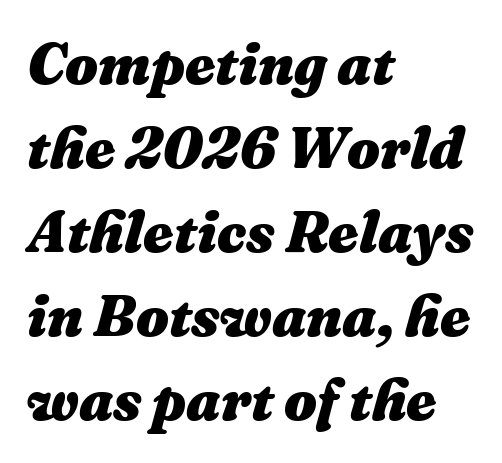
The image shows 58 px heavy type, italic (leaning right); set left-aligned, normal line spacing (1.45x), normal letter spacing, not underlined; medium stroke contrast and a medium x-height.
